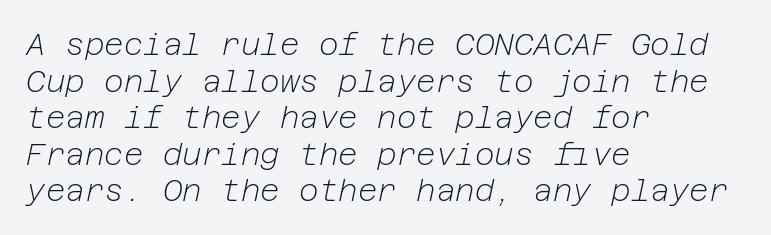
{"italic": "yes", "lean": "right", "slant_degrees": 12, "bold": "no", "weight": "light", "width": "normal", "stroke_contrast": "low", "x_height": "medium", "underline": "no", "align": "left", "line_spacing_ratio": 1.22, "letter_spacing": "normal", "letter_spacing_em": 0.0, "glyph_px": 30}
